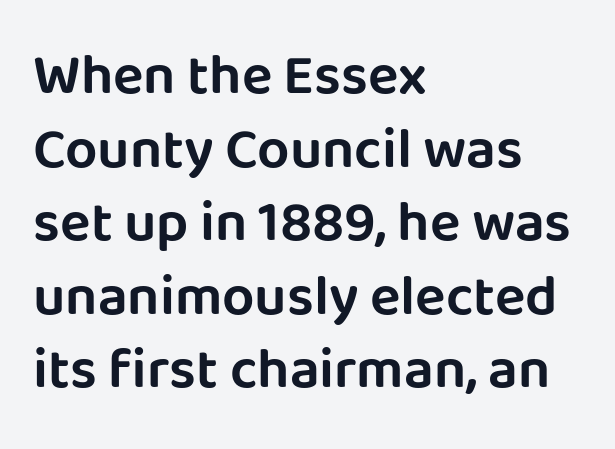
Honestly, the letter spacing is just normal — you wouldn't notice it. Is this a fixed-width face? No — the glyphs have proportional, varying widths. Posture: vertical. The space beneath each line is pristine and unruled. The text block is weighted toward the left margin, trailing off unevenly rightward. Evenly set lines give the paragraph a standard silhouette.
